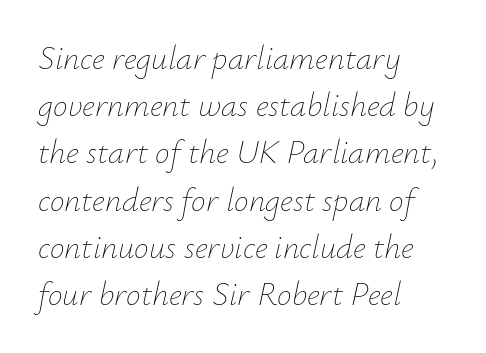
Typeset ragged right — the left edge is the straight one. This sample keeps an unexceptional amount of space between lines. Varying glyph widths throughout — classic text-font behaviour. The line texture is even and compact thanks to regular tracking. The letterforms sit at book weight or below.
